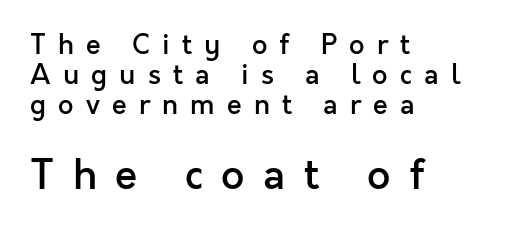
{"serif": "no", "italic": "no", "bold": "semi", "weight": "semibold", "width": "normal", "x_height": "medium", "monospaced": "no", "underline": "no", "align": "left", "line_spacing": "tight", "line_spacing_ratio": 1.11, "letter_spacing": "wide", "letter_spacing_em": 0.45, "larger_block": "second", "size_ratio": 1.52, "glyph_px": 41}
